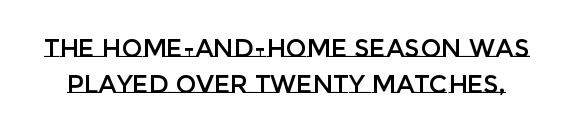
The image shows 25 px text type, upright; set normal line spacing (1.43x), normal letter spacing, not underlined.
